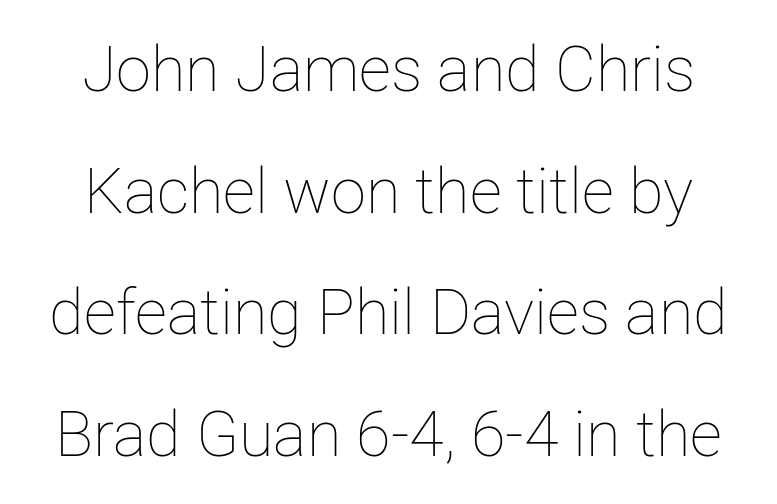
Characters remain perfectly vertical along every line. No extra ink here — the face is not bold. Tracking here is standard; glyphs follow each other at the usual distance. The passage shown is not underscored anywhere.
